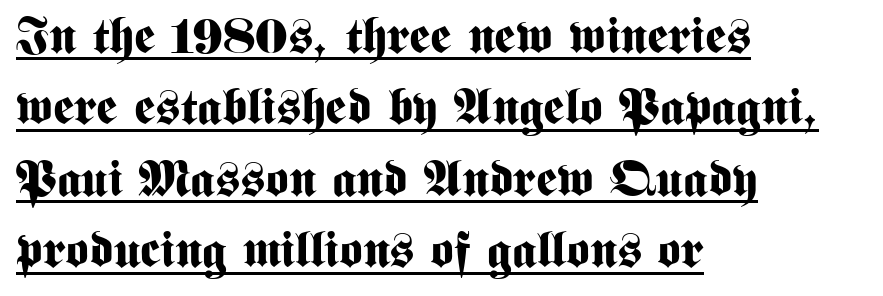
Q: Is the text bold? A: Yes.
Q: Is the text italic (slanted)? A: No, it is upright.
Q: Is the typeface a serif or a sans-serif typeface? A: Sans-serif.
Q: Is the text underlined? A: Yes.
Q: How is the paragraph aligned? A: Left-aligned.
Q: Is the spacing between letters normal or unusually wide? A: Normal.
Q: Is the spacing between lines tight, normal or loose? A: Normal.
Q: Width (condensed, normal, or wide)? A: Condensed.
Q: Stroke contrast? A: Medium.
Q: x-height? A: Medium.
Q: Monospaced? A: No.
